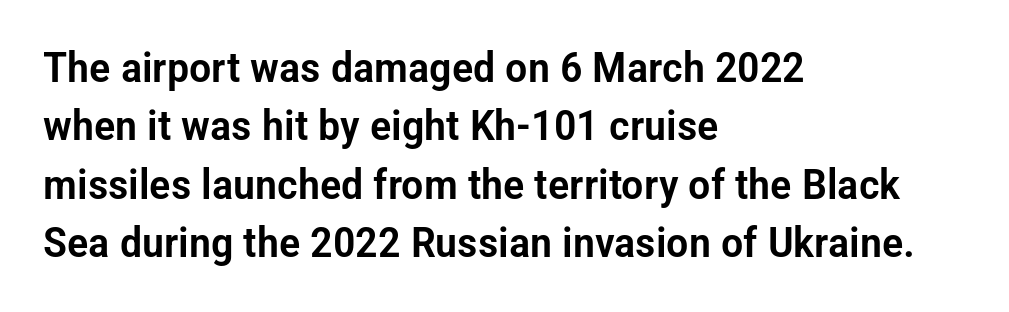
The image shows 42 px condensed sans-serif type, upright; set left-aligned, normal line spacing (1.39x), normal letter spacing, not underlined; low stroke contrast and a medium x-height.
